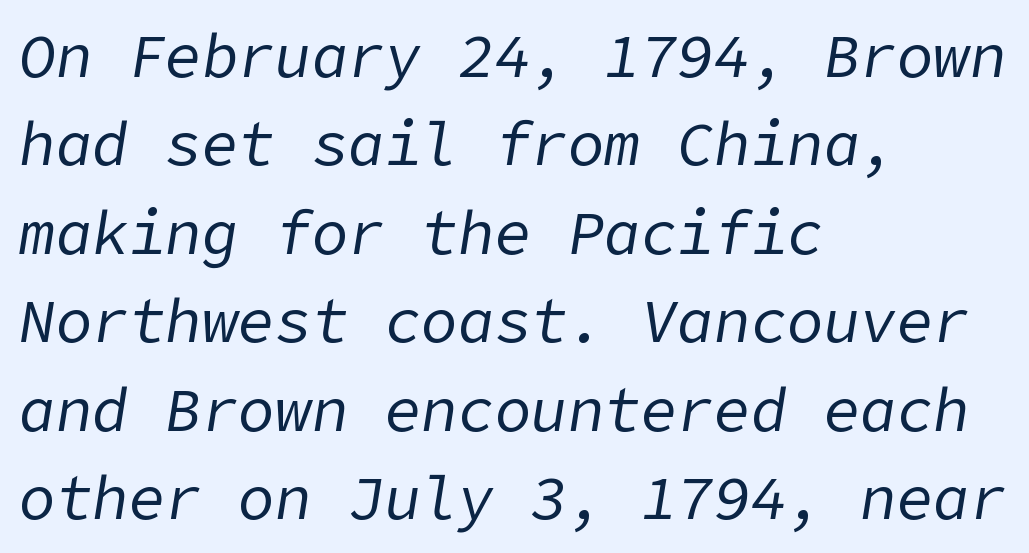
{"italic": "yes", "lean": "right", "slant_degrees": 9, "bold": "no", "weight": "regular", "width": "normal", "stroke_contrast": "low", "x_height": "medium", "underline": "no", "align": "left", "line_spacing": "normal", "line_spacing_ratio": 1.45, "letter_spacing": "normal", "letter_spacing_em": 0.0, "glyph_px": 61}
